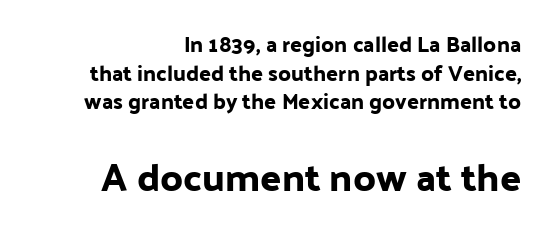
Type size steps up from the first block to the second. The foot of each line stays bare and open. The specimen reads as upright at a glance. Does the type have serifs? No, each stem ends abruptly. A normal amount of white space separates one row of letters from the next. Line endings align vertically; line beginnings do not.
